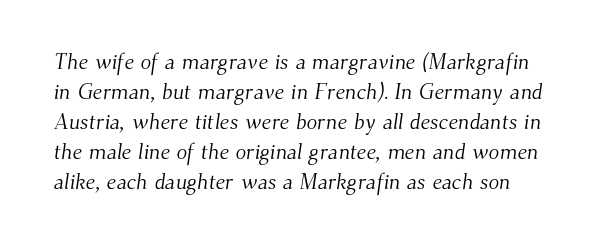
{"bold": "no", "underline": "no", "line_spacing": "normal", "line_spacing_ratio": 1.36, "letter_spacing": "normal", "letter_spacing_em": 0.0, "glyph_px": 22}
